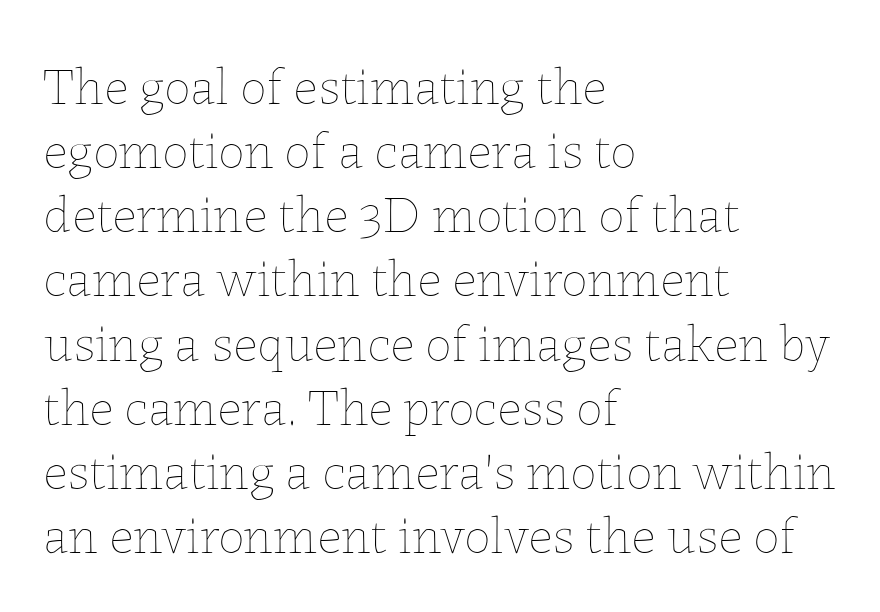
{"italic": "no", "bold": "no", "weight": "thin", "width": "normal", "stroke_contrast": "low", "x_height": "medium", "monospaced": "no", "underline": "no", "align": "left", "line_spacing_ratio": 1.21, "letter_spacing": "normal", "letter_spacing_em": 0.0, "glyph_px": 53}
